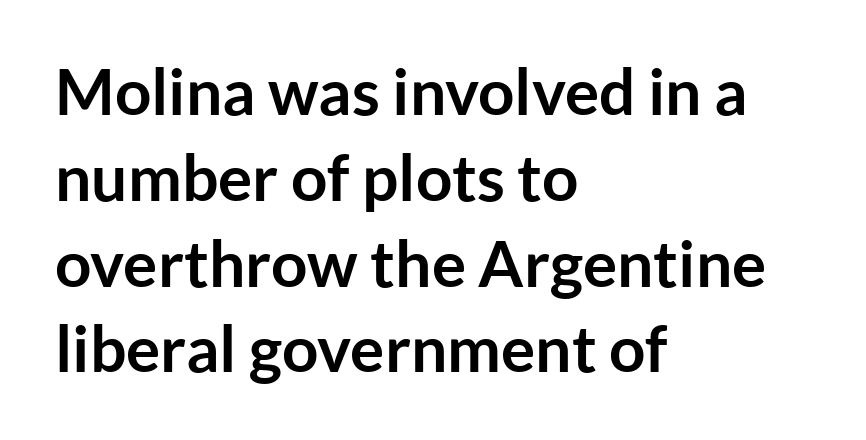
The text was rendered using a sans face with plain stroke endings. No extra tracking has been applied to these lines. Posture: straight, roman, zero tilt. Type without underlining.
